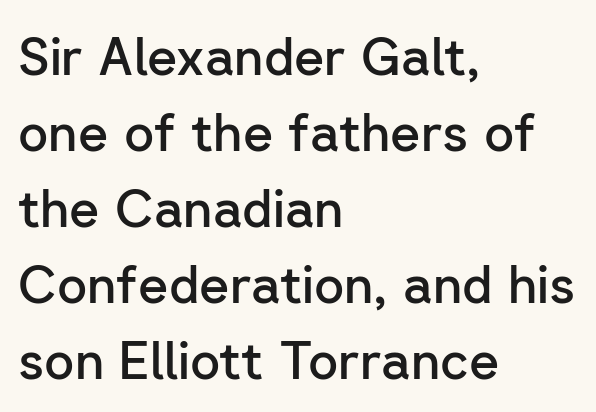
The image shows 52 px semibold sans-serif type, upright; set left-aligned, normal line spacing (1.46x), normal letter spacing, not underlined; low stroke contrast and a medium x-height.
